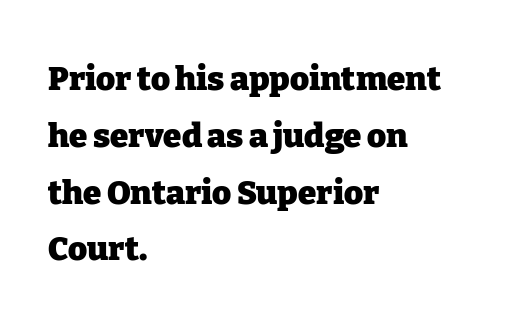
The image shows 33 px heavy serif type, upright; set left-aligned, line spacing 1.72x, normal letter spacing, not underlined; low stroke contrast and a medium x-height.
